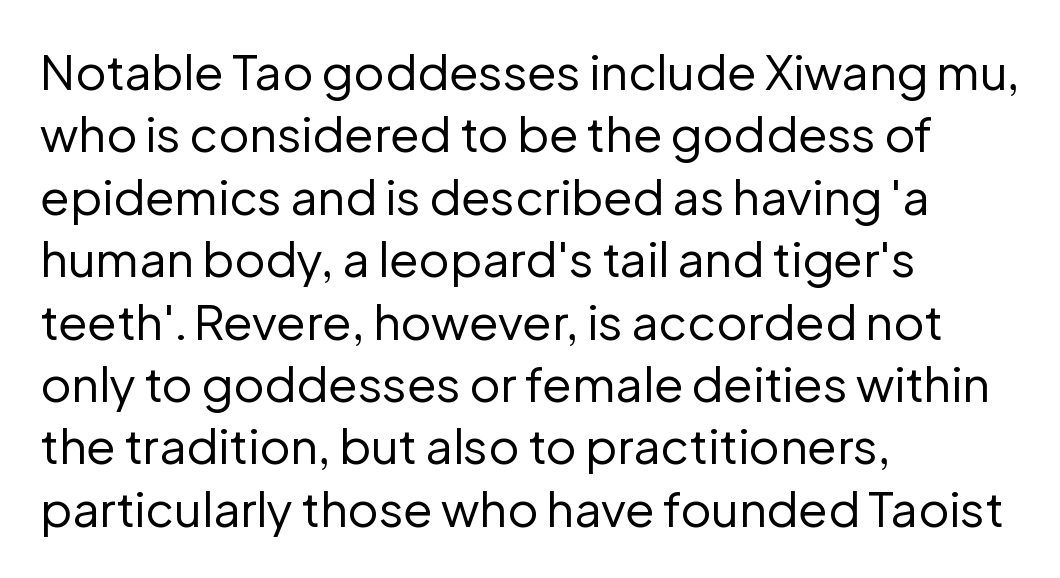
You can tell from the bare stems that sans-serif type was used. Each letter keeps its own natural width here, so spacing adapts to shape. A student would call this left alignment; a typographer would say flush left, rag right. The type is set solid horizontally, with unmodified tracking. Every stem runs plumb, perpendicular to the baseline. Plain, unruled lines of type.
